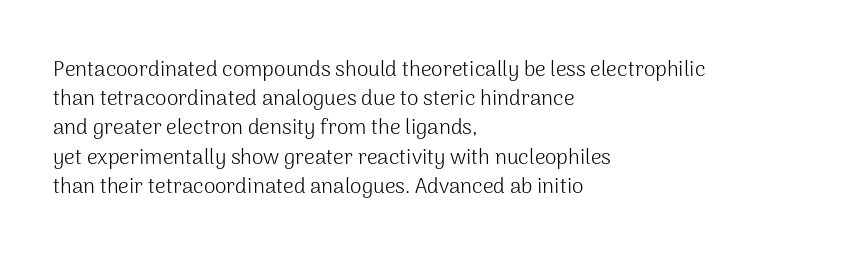
Q: Is the text bold? A: No.
Q: Is the text italic (slanted)? A: No, it is upright.
Q: Is the text underlined? A: No.
Q: How is the paragraph aligned? A: Left-aligned.
Q: Is the spacing between letters normal or unusually wide? A: Normal.
Q: Is the spacing between lines tight, normal or loose? A: Normal.
